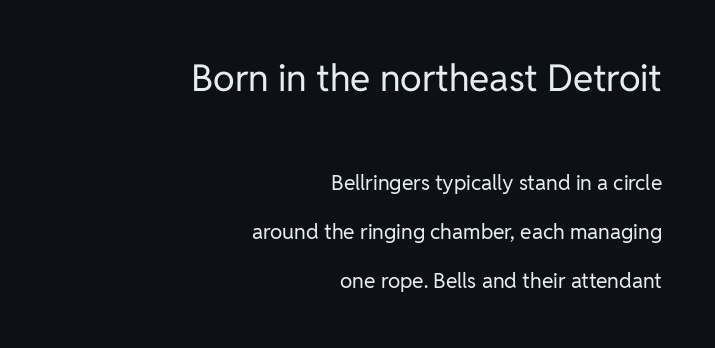
{"serif": "no", "italic": "no", "bold": "no", "weight": "regular", "width": "normal", "stroke_contrast": "low", "x_height": "medium", "monospaced": "no", "underline": "no", "align": "right", "line_spacing": "loose", "line_spacing_ratio": 2.32, "letter_spacing": "normal", "letter_spacing_em": 0.0, "larger_block": "first", "size_ratio": 1.76, "glyph_px": 37}
